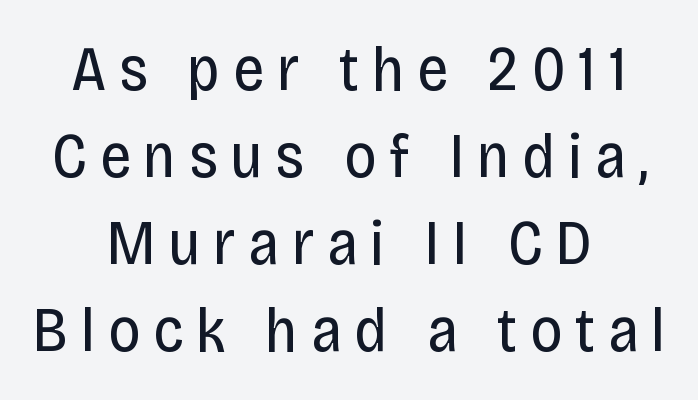
Anything drawn beneath the words? Only blank space. Stroke thickness stays within the range of a standard reading face or lighter. Characters follow at a spacing far wider than the type designer built in. Teacher's note: observe the equal gaps on both sides — that is centered alignment. Characters remain perfectly vertical along every line. Horizontal bands of white between lines are of average thickness.
